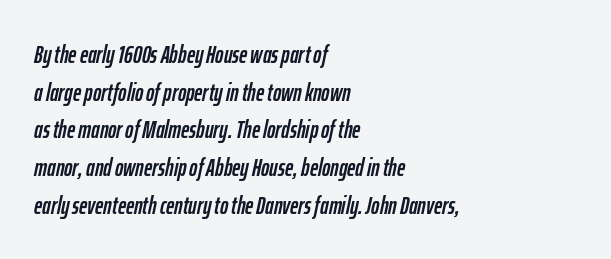
The axis of the letterforms is tilted away from vertical. The space between consecutive lines is moderate. No word sits above an underline. Horizontally, the lines are justified to the leading edge only. Here the glyphs are tracked normally, forming tight word shapes.
